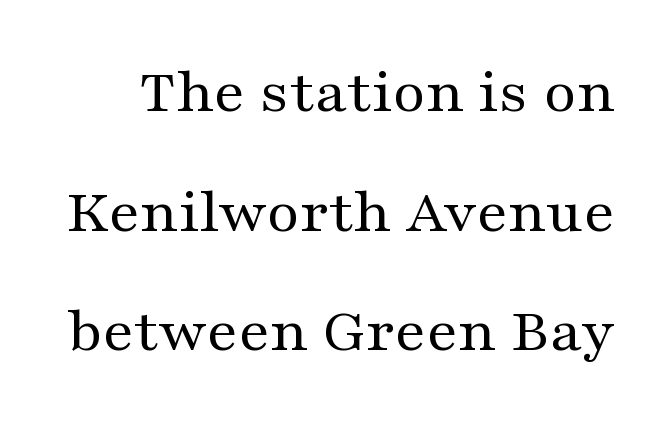
{"serif": "yes", "italic": "no", "bold": "no", "weight": "regular", "width": "wide", "stroke_contrast": "medium", "x_height": "medium", "monospaced": "no", "underline": "no", "line_spacing_ratio": 1.87, "letter_spacing": "normal", "letter_spacing_em": 0.0, "glyph_px": 64}
